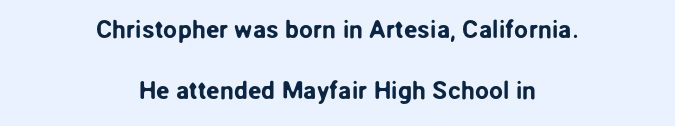
Q: Is the text italic (slanted)? A: No, it is upright.
Q: Is the text underlined? A: No.
Q: How is the paragraph aligned? A: Centered.
Q: Is the spacing between letters normal or unusually wide? A: Normal.
Q: Is the spacing between lines tight, normal or loose? A: Loose.
